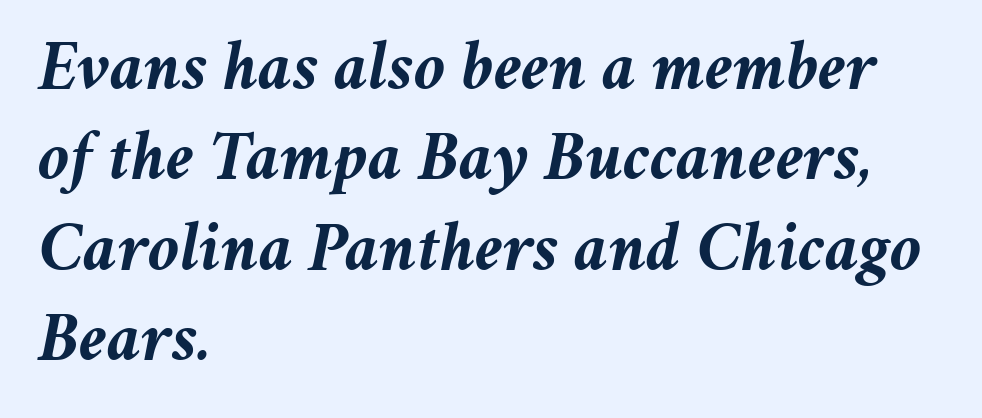
{"italic": "yes", "lean": "right", "slant_degrees": 11, "bold": "yes", "weight": "semibold", "width": "normal", "stroke_contrast": "medium", "x_height": "medium", "monospaced": "no", "underline": "no", "align": "left", "line_spacing": "normal", "line_spacing_ratio": 1.29, "letter_spacing": "normal", "letter_spacing_em": 0.0, "glyph_px": 70}
